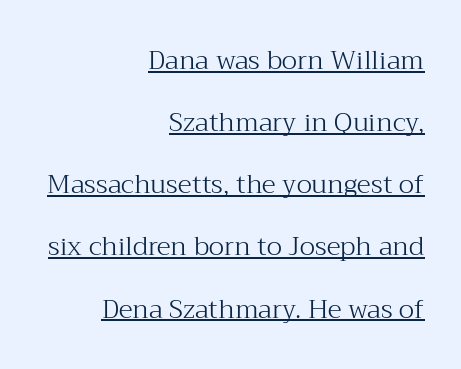
{"italic": "no", "bold": "no", "underline": "yes", "align": "right", "line_spacing": "loose", "line_spacing_ratio": 2.39, "letter_spacing": "normal", "letter_spacing_em": 0.0, "glyph_px": 26}
